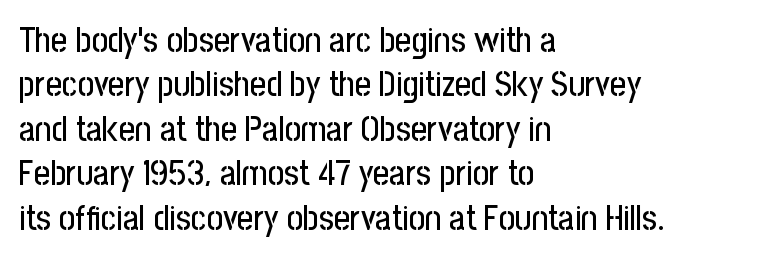
The image shows 35 px condensed sans-serif type, upright; set left-aligned, normal line spacing (1.27x), normal letter spacing, not underlined; low stroke contrast and a medium x-height.
